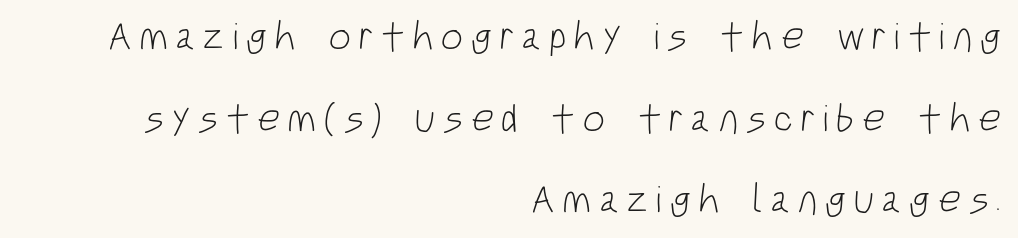
The image shows 40 px light, condensed sans-serif type; set right-aligned, loose line spacing (2.04x), not underlined; low stroke contrast and a large x-height.
